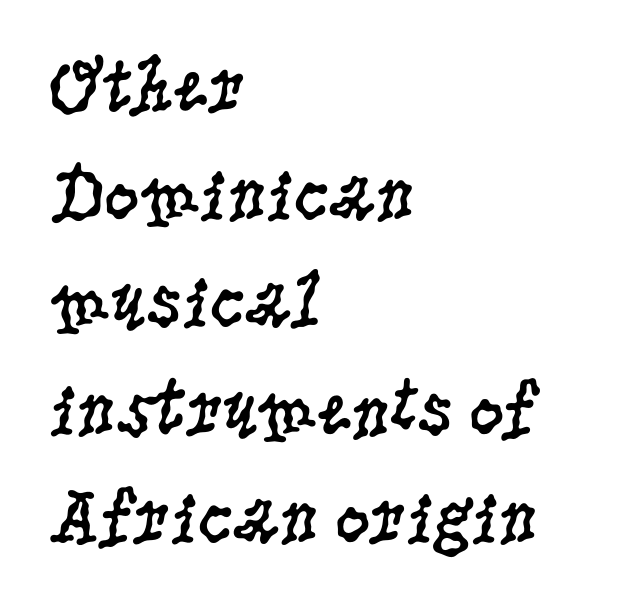
{"serif": "yes", "bold": "no", "weight": "regular", "width": "condensed", "stroke_contrast": "low", "x_height": "large", "monospaced": "no", "underline": "no", "align": "left", "line_spacing": "normal", "line_spacing_ratio": 1.38, "letter_spacing": "normal", "letter_spacing_em": 0.0, "glyph_px": 78}
